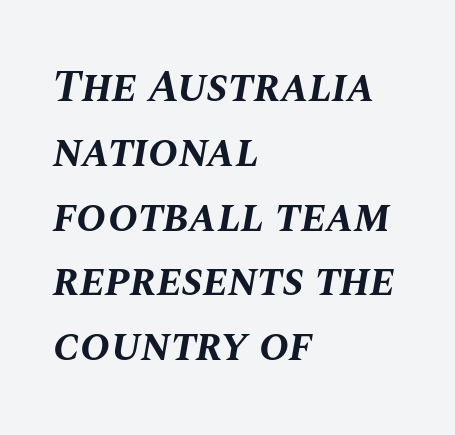
{"italic": "yes", "lean": "right", "slant_degrees": 10, "bold": "yes", "weight": "bold", "width": "normal", "stroke_contrast": "medium", "x_height": "large", "monospaced": "no", "underline": "no", "align": "left", "line_spacing": "normal", "line_spacing_ratio": 1.44, "letter_spacing": "normal", "letter_spacing_em": 0.0, "glyph_px": 45}
